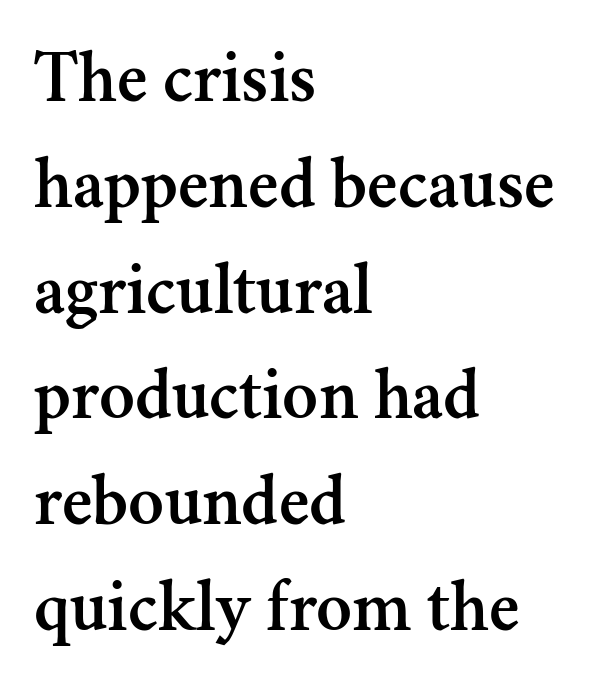
The image shows 74 px serif type, upright; set left-aligned, normal line spacing (1.43x), normal letter spacing, not underlined; medium stroke contrast and a small x-height.
